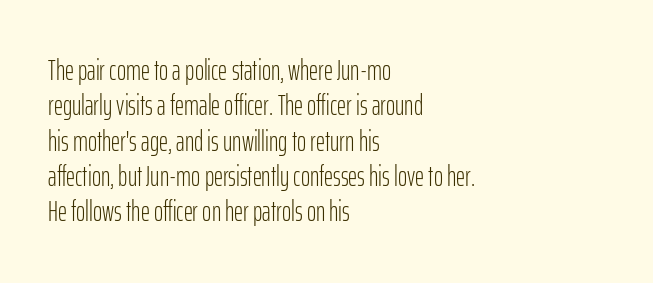
The image shows 28 px light, condensed sans-serif type, upright; set left-aligned, normal line spacing (1.26x), normal letter spacing, not underlined; low stroke contrast and a medium x-height.
